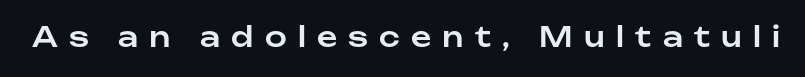
The image shows 28 px sans-serif type, upright; set unusually wide letter spacing (+0.4 em), not underlined; low stroke contrast and a medium x-height.
